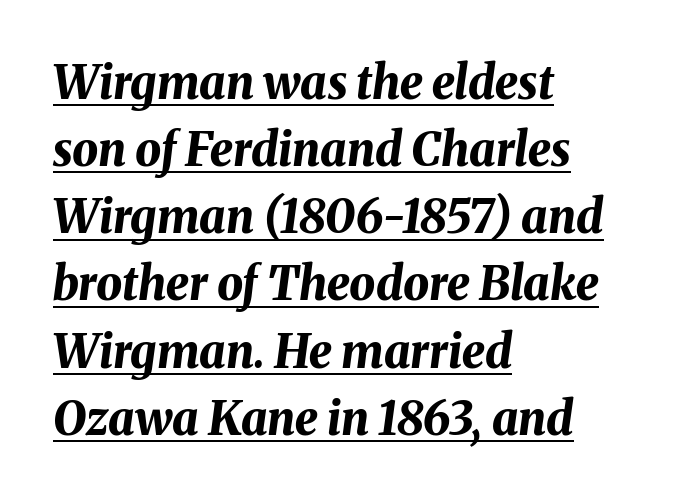
Q: Is the text bold? A: Yes.
Q: Is the text italic (slanted)? A: Yes, it leans right by about 8 degrees.
Q: Is the text underlined? A: Yes.
Q: How is the paragraph aligned? A: Left-aligned.
Q: Is the spacing between letters normal or unusually wide? A: Normal.
Q: Is the spacing between lines tight, normal or loose? A: Normal.
Q: Width (condensed, normal, or wide)? A: Normal.
Q: Stroke contrast? A: Medium.
Q: x-height? A: Medium.
Q: Monospaced? A: No.
